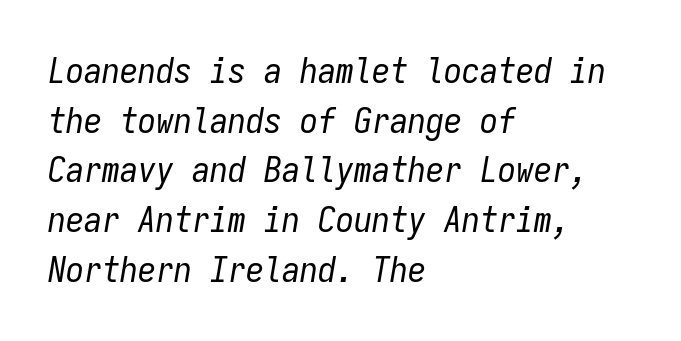
Q: Is the text bold? A: No.
Q: Is the text italic (slanted)? A: Yes, it leans right by about 9 degrees.
Q: Is the text underlined? A: No.
Q: How is the paragraph aligned? A: Left-aligned.
Q: Is the spacing between letters normal or unusually wide? A: Normal.
Q: Is the spacing between lines tight, normal or loose? A: Normal.
Q: Width (condensed, normal, or wide)? A: Condensed.
Q: Stroke contrast? A: Low.
Q: x-height? A: Medium.
Q: Monospaced? A: Yes.
